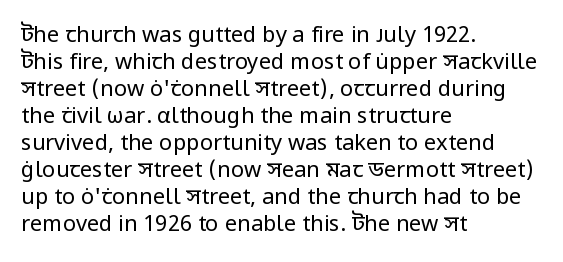
{"italic": "no", "bold": "no", "underline": "no", "align": "left", "line_spacing_ratio": 1.23, "letter_spacing": "normal", "letter_spacing_em": 0.0, "glyph_px": 22}
